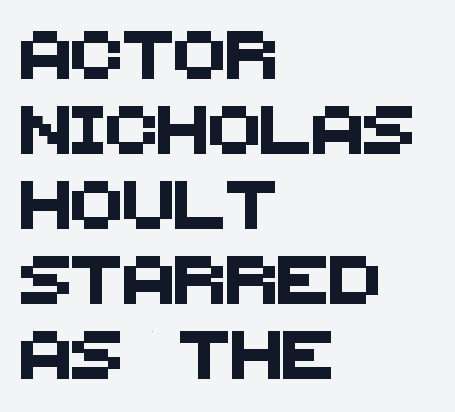
This sample is left-justified, so line endings fall wherever the words run out. Successive baselines arrive at the customary interval. Is this a fixed-width face? No — the glyphs have proportional, varying widths. The font family rendered here belongs to the sans-serif group.
